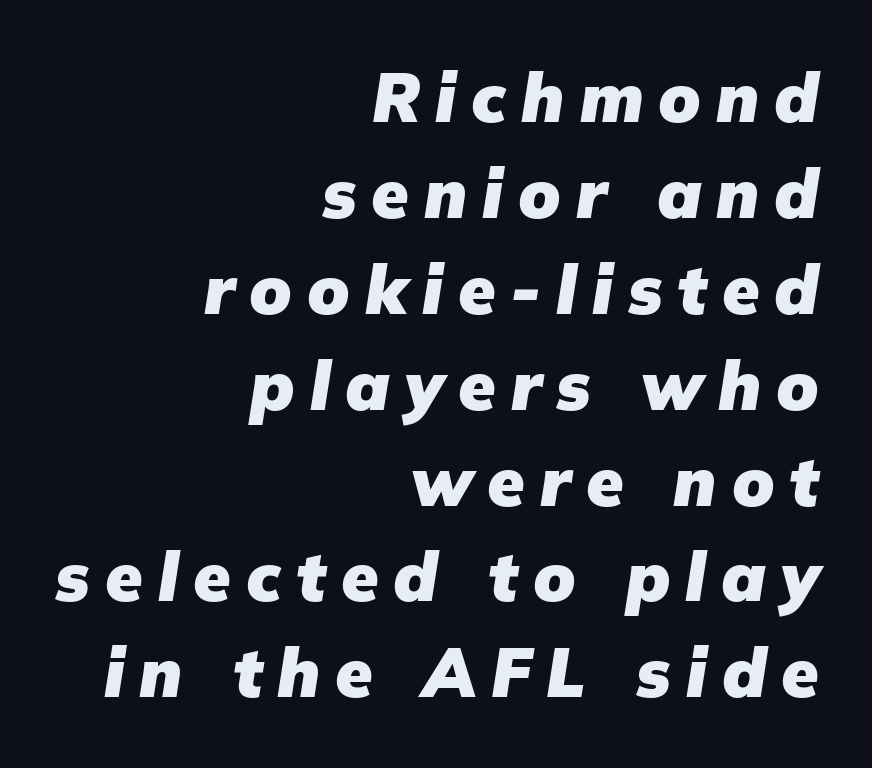
{"italic": "yes", "lean": "right", "slant_degrees": 9, "bold": "yes", "weight": "heavy", "width": "normal", "stroke_contrast": "low", "x_height": "medium", "monospaced": "no", "underline": "no", "align": "right", "line_spacing": "normal", "line_spacing_ratio": 1.41, "letter_spacing": "wide", "letter_spacing_em": 0.22, "glyph_px": 68}
